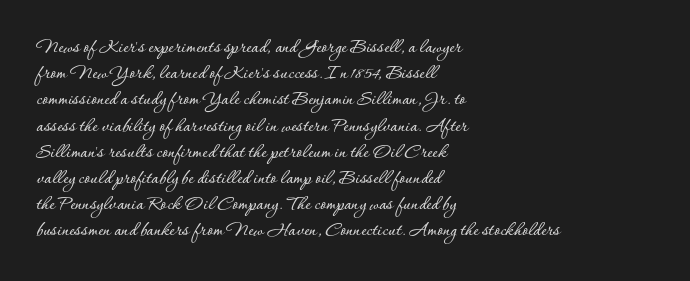
Rows of type keep a routine distance in the vertical direction. These lines stack with their left ends in a neat column. You could call the tracking neutral — neither tight nor loose. Each row of text sits above clean, open space.
